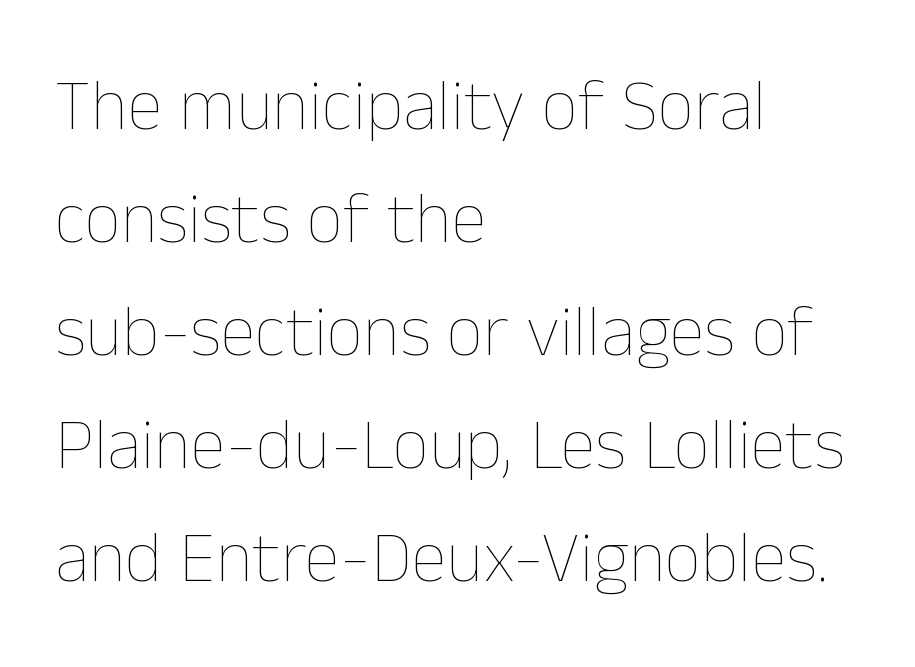
The image shows 72 px thin type, upright; set left-aligned, normal line spacing (1.57x), normal letter spacing, not underlined; low stroke contrast and a medium x-height.
